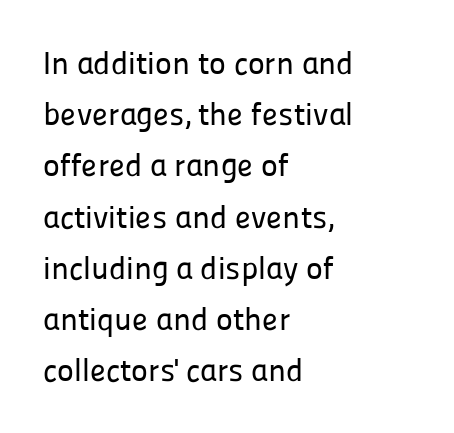
The image shows 32 px sans-serif type, upright; set left-aligned, normal line spacing (1.6x), normal letter spacing, not underlined; low stroke contrast and a medium x-height.
